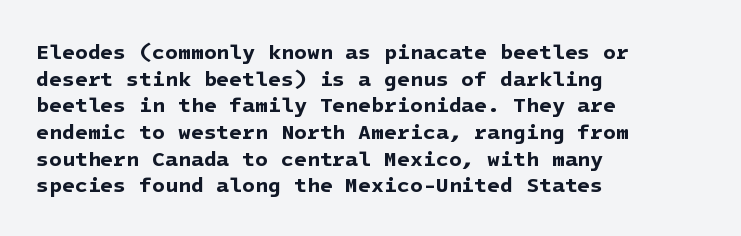
Q: Is the text bold? A: Yes.
Q: Is the text underlined? A: No.
Q: How is the paragraph aligned? A: Left-aligned.
Q: Is the spacing between letters normal or unusually wide? A: Normal.
Q: Is the spacing between lines tight, normal or loose? A: Normal.
